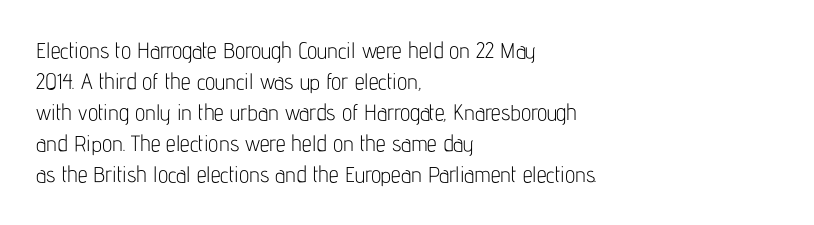
The words here are not underlined. Default kerning and tracking; the words read as compact shapes. The paragraph shown leans on its left margin. Posture: straight, roman, zero tilt. Vertical stems look standard width or narrower in stroke. Vertical spacing — default.
